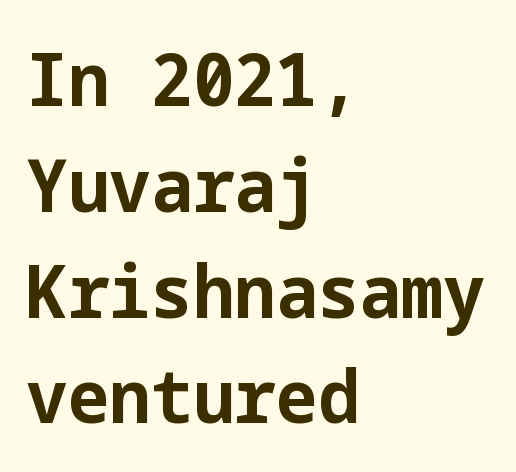
Q: Is the text bold? A: Yes.
Q: Is the text italic (slanted)? A: No, it is upright.
Q: Is the typeface a serif or a sans-serif typeface? A: Sans-serif.
Q: Is the text underlined? A: No.
Q: How is the paragraph aligned? A: Left-aligned.
Q: Is the spacing between letters normal or unusually wide? A: Normal.
Q: Is the spacing between lines tight, normal or loose? A: Normal.
Q: Width (condensed, normal, or wide)? A: Normal.
Q: Stroke contrast? A: Low.
Q: x-height? A: Medium.
